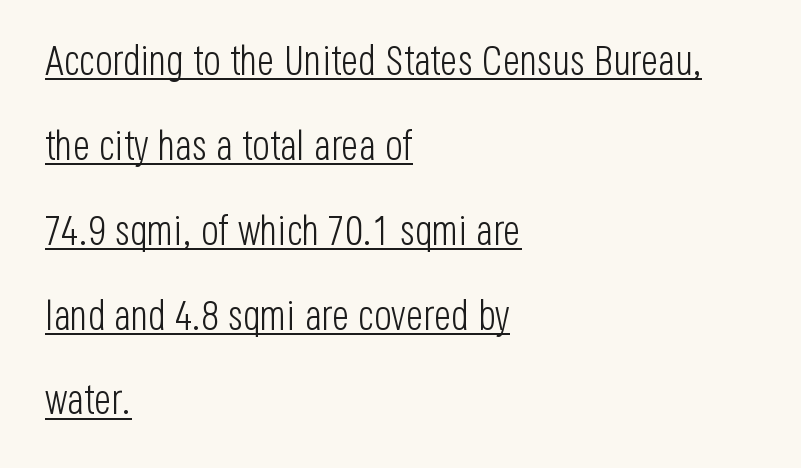
Varying glyph widths throughout — classic text-font behaviour. On a weight scale, this lands at 450 or below. The tracking reads as untouched default to a designer's eye. A classic flush-left, rag-right setting is used for this passage. What kind of face is this? One without serifs — a sans. The lines are spread far apart with generous leading.
